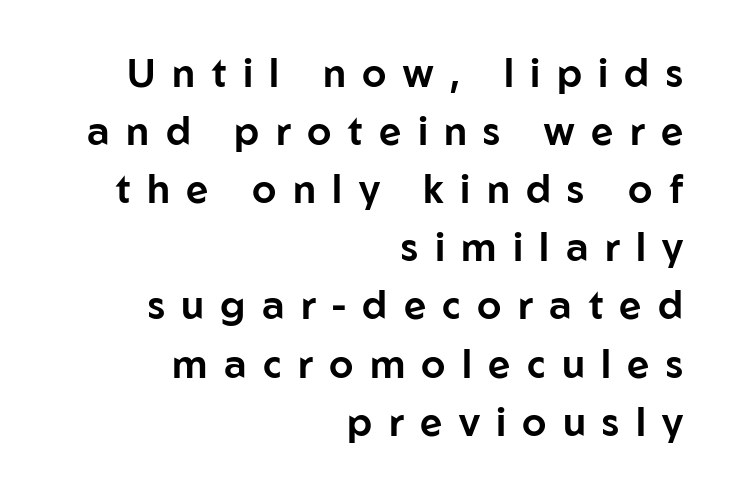
Q: Is the text italic (slanted)? A: No, it is upright.
Q: Is the typeface a serif or a sans-serif typeface? A: Sans-serif.
Q: Is the text underlined? A: No.
Q: How is the paragraph aligned? A: Right-aligned.
Q: Is the spacing between letters normal or unusually wide? A: Unusually wide.
Q: Is the spacing between lines tight, normal or loose? A: Normal.
Q: Width (condensed, normal, or wide)? A: Normal.
Q: Stroke contrast? A: Low.
Q: x-height? A: Medium.
Q: Monospaced? A: No.
